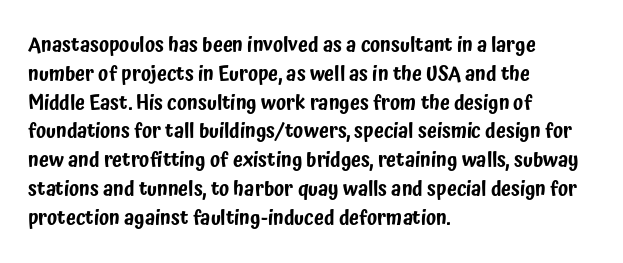
Q: Is the text italic (slanted)? A: No, it is upright.
Q: Is the text underlined? A: No.
Q: How is the paragraph aligned? A: Left-aligned.
Q: Is the spacing between letters normal or unusually wide? A: Normal.
Q: Is the spacing between lines tight, normal or loose? A: Normal.
